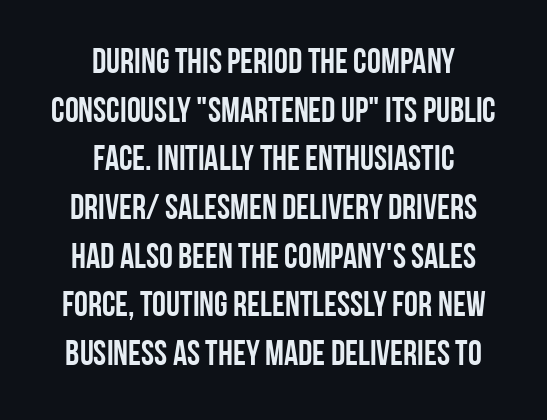
The image shows 35 px condensed sans-serif type, upright; set centered, normal line spacing (1.39x), normal letter spacing, not underlined; low stroke contrast and a large x-height.
